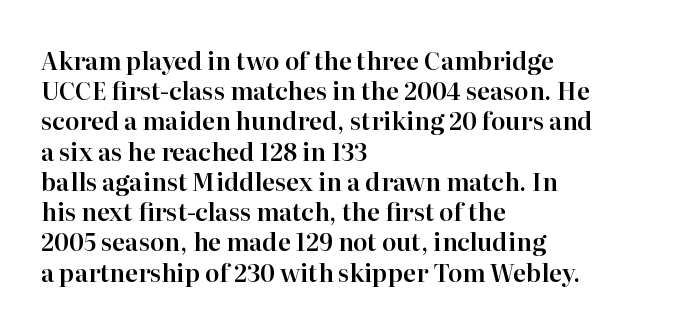
Leading: standard. Ascenders rise straight up at ninety degrees. The text block is weighted toward the left margin, trailing off unevenly rightward. Default kerning and tracking; the words read as compact shapes. Underlining? Definitely not there.
